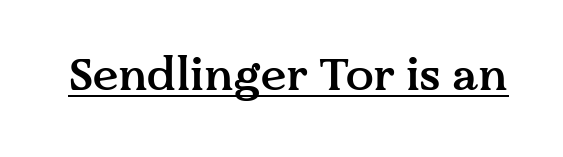
{"serif": "yes", "italic": "no", "bold": "semi", "weight": "semibold", "width": "normal", "stroke_contrast": "medium", "x_height": "medium", "monospaced": "no", "underline": "yes", "letter_spacing": "normal", "letter_spacing_em": 0.0, "glyph_px": 46}
